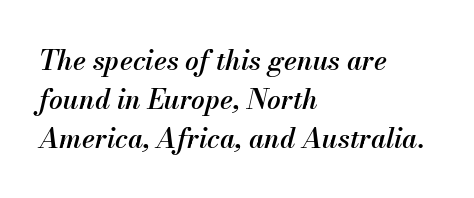
The image shows 27 px text type, italic (leaning right); set left-aligned, normal line spacing (1.44x), normal letter spacing, not underlined.
